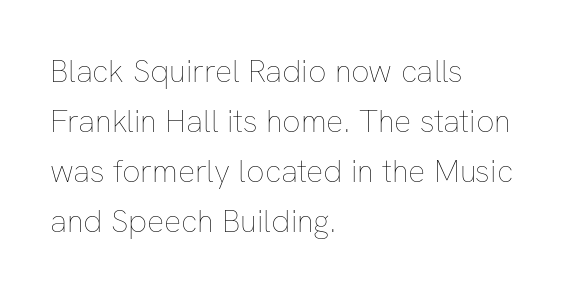
{"italic": "no", "bold": "no", "weight": "thin", "width": "normal", "stroke_contrast": "low", "x_height": "medium", "monospaced": "no", "underline": "no", "align": "left", "line_spacing": "normal", "line_spacing_ratio": 1.56, "letter_spacing": "normal", "letter_spacing_em": 0.0, "glyph_px": 32}
